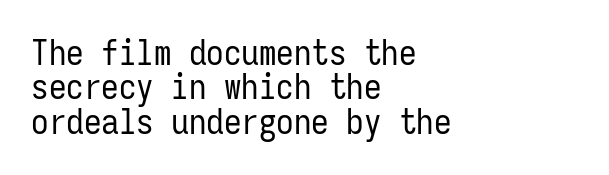
{"serif": "no", "italic": "no", "bold": "no", "weight": "regular", "width": "condensed", "stroke_contrast": "low", "x_height": "medium", "monospaced": "yes", "underline": "no", "align": "left", "line_spacing": "tight", "line_spacing_ratio": 0.98, "letter_spacing": "normal", "letter_spacing_em": 0.0, "glyph_px": 35}
